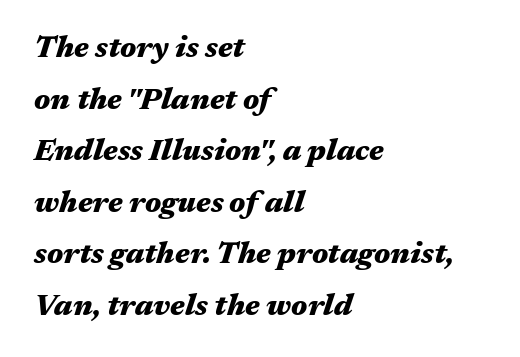
A dark, heavy texture on the line: the type is bold. Casual observation: everything's shoved over to the left. This sample has the flowing, uneven cadence of proportional lettering. The space directly below the letters is spotless.
